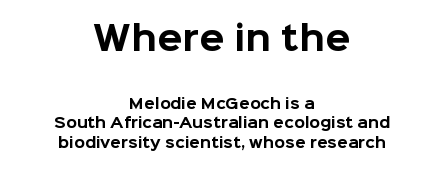
Q: Is the text bold? A: Yes.
Q: Is the text italic (slanted)? A: No, it is upright.
Q: Is the typeface a serif or a sans-serif typeface? A: Sans-serif.
Q: Is the text underlined? A: No.
Q: How is the paragraph aligned? A: Centered.
Q: Is the spacing between letters normal or unusually wide? A: Normal.
Q: Is the spacing between lines tight, normal or loose? A: Normal.
Q: Which block of text is set in a larger size, the first (top) or the second (bottom)? A: The first (top) one.
Q: Width (condensed, normal, or wide)? A: Normal.
Q: Stroke contrast? A: Low.
Q: x-height? A: Medium.
Q: Monospaced? A: No.
